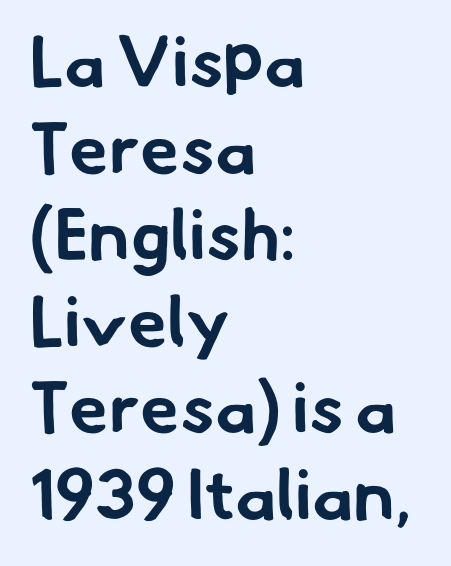
The image shows 71 px bold sans-serif type; set left-aligned, line spacing 1.22x, normal letter spacing, not underlined; low stroke contrast and a small x-height.
